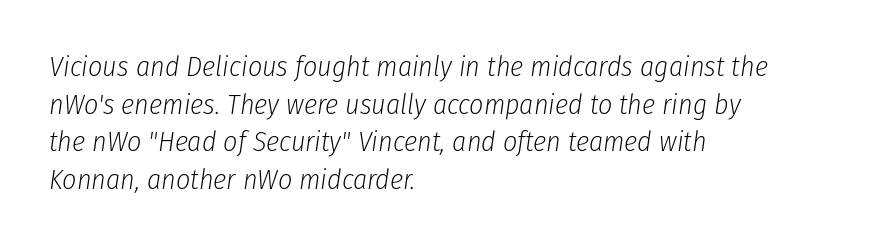
Q: Is the text bold? A: No.
Q: Is the text italic (slanted)? A: Yes, it leans right by about 8 degrees.
Q: Is the text underlined? A: No.
Q: How is the paragraph aligned? A: Left-aligned.
Q: Is the spacing between letters normal or unusually wide? A: Normal.
Q: Is the spacing between lines tight, normal or loose? A: Normal.
Q: Width (condensed, normal, or wide)? A: Condensed.
Q: Stroke contrast? A: Low.
Q: x-height? A: Medium.
Q: Monospaced? A: No.
